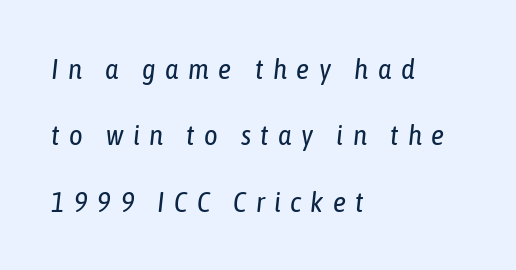
Q: Is the text bold? A: No.
Q: Is the text italic (slanted)? A: Yes, it leans right by about 6 degrees.
Q: Is the text underlined? A: No.
Q: How is the paragraph aligned? A: Left-aligned.
Q: Is the spacing between letters normal or unusually wide? A: Unusually wide.
Q: Is the spacing between lines tight, normal or loose? A: Loose.
Q: Width (condensed, normal, or wide)? A: Condensed.
Q: Stroke contrast? A: Low.
Q: x-height? A: Medium.
Q: Monospaced? A: No.
